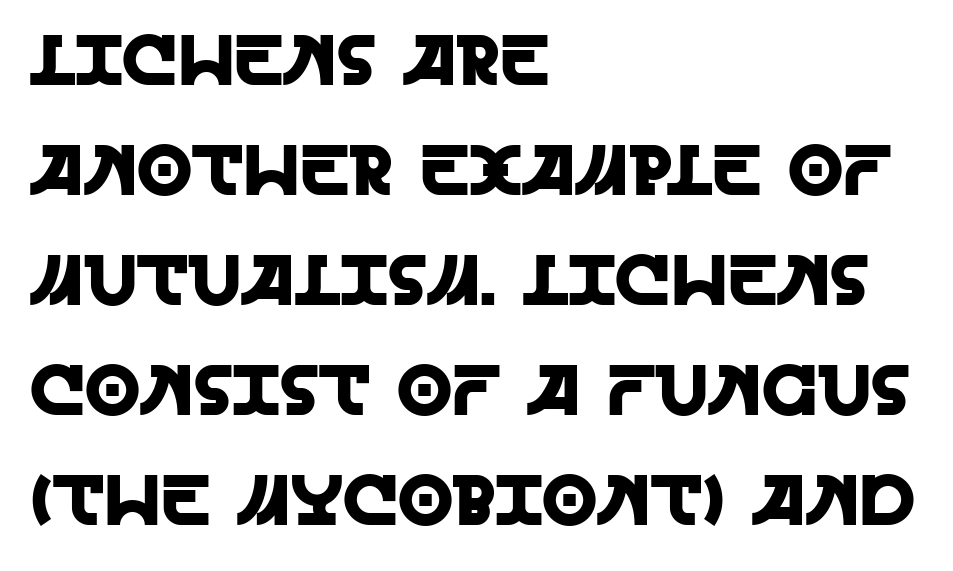
The image shows 71 px sans-serif type, upright; set left-aligned, normal line spacing (1.55x), normal letter spacing, not underlined; a large x-height.
